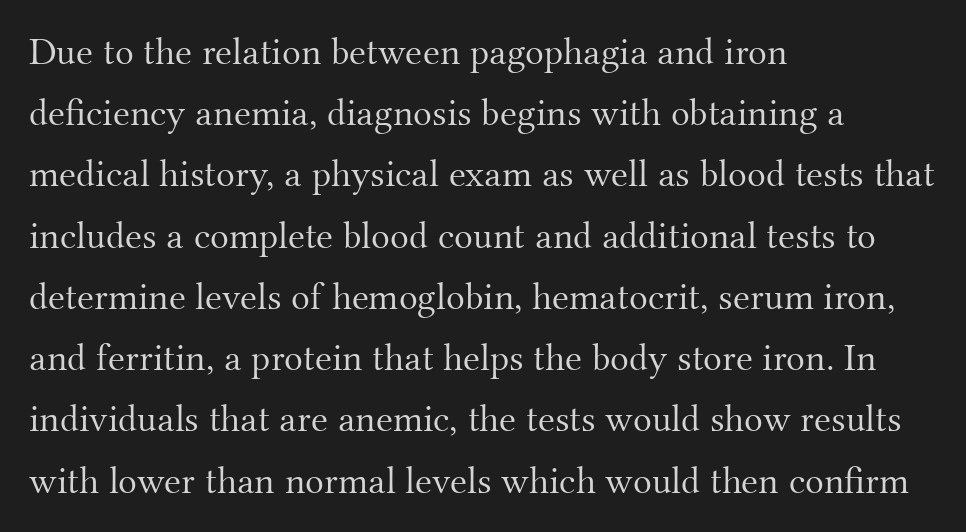
{"serif": "yes", "italic": "no", "bold": "no", "weight": "light", "width": "normal", "stroke_contrast": "medium", "x_height": "small", "monospaced": "no", "underline": "no", "align": "left", "line_spacing": "normal", "line_spacing_ratio": 1.57, "letter_spacing": "normal", "letter_spacing_em": 0.0, "glyph_px": 39}
